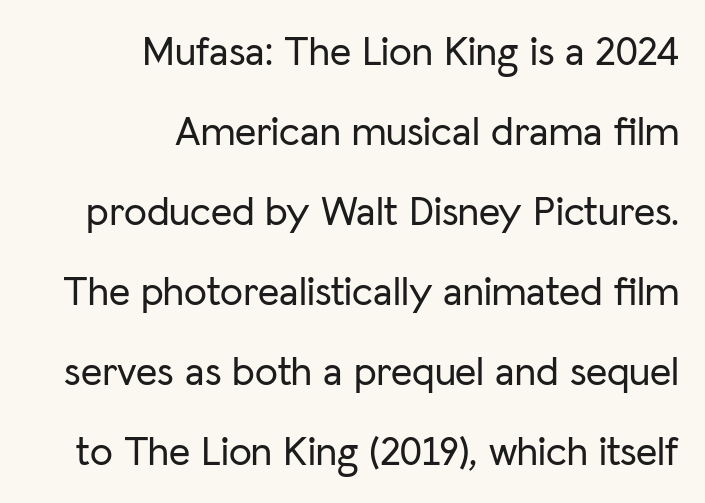
Q: Is the text italic (slanted)? A: No, it is upright.
Q: Is the typeface a serif or a sans-serif typeface? A: Sans-serif.
Q: Is the text underlined? A: No.
Q: How is the paragraph aligned? A: Right-aligned.
Q: Is the spacing between letters normal or unusually wide? A: Normal.
Q: Is the spacing between lines tight, normal or loose? A: Loose.
Q: Width (condensed, normal, or wide)? A: Normal.
Q: Stroke contrast? A: Low.
Q: x-height? A: Medium.
Q: Monospaced? A: No.
